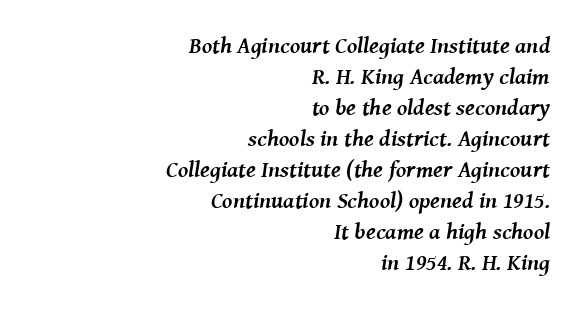
The image shows 23 px bold type, italic (leaning right); set right-aligned, normal line spacing (1.35x), normal letter spacing, not underlined.
